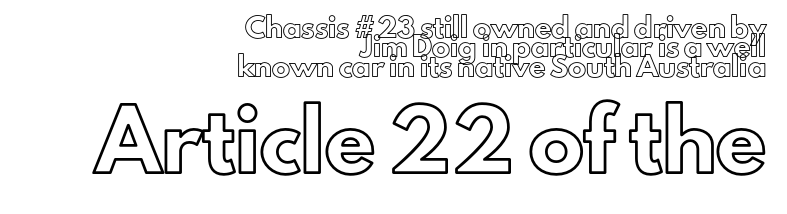
{"italic": "no", "width": "normal", "x_height": "small", "monospaced": "no", "underline": "no", "align": "right", "line_spacing": "tight", "line_spacing_ratio": 1.07, "letter_spacing": "normal", "letter_spacing_em": 0.0, "larger_block": "second", "size_ratio": 3.06, "glyph_px": 55}
